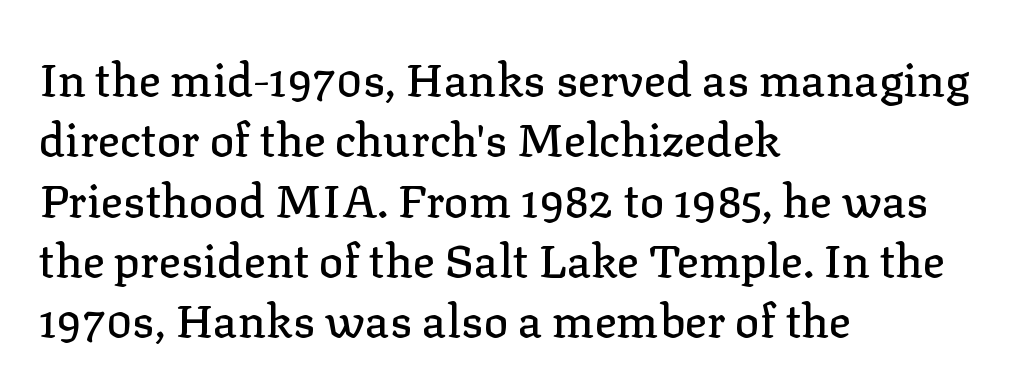
{"serif": "yes", "italic": "no", "width": "normal", "stroke_contrast": "low", "x_height": "medium", "monospaced": "no", "underline": "no", "align": "left", "line_spacing": "normal", "line_spacing_ratio": 1.31, "letter_spacing": "normal", "letter_spacing_em": 0.0, "glyph_px": 46}
